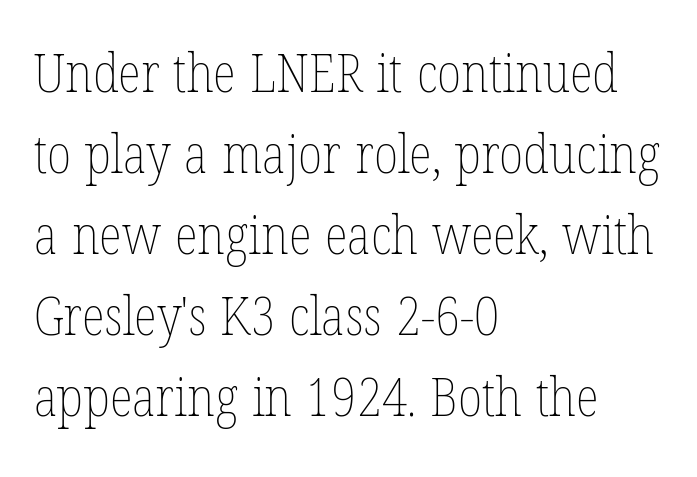
The image shows 54 px thin, condensed type, upright; set left-aligned, normal line spacing (1.5x), normal letter spacing, not underlined; low stroke contrast and a medium x-height.
